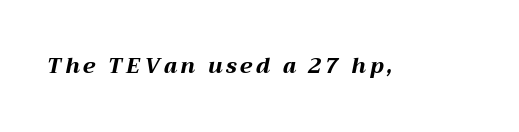
The image shows 21 px bold type, italic (leaning right); set not underlined.
